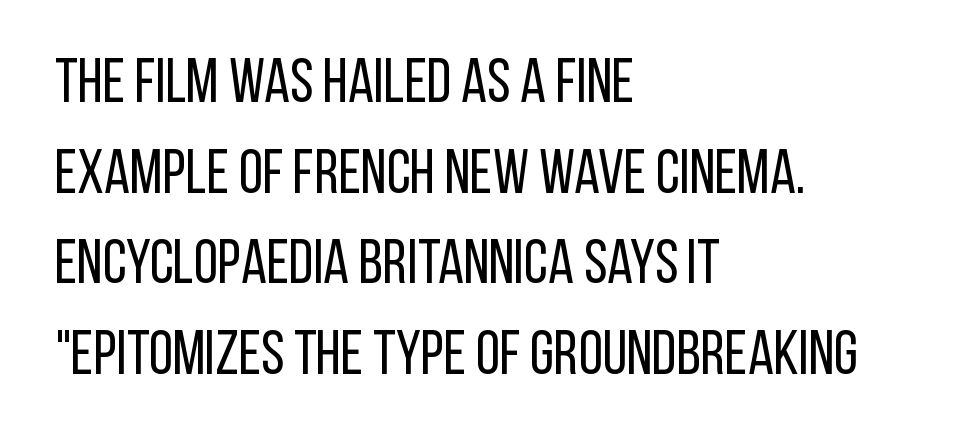
The rendering keeps characters at their native spacing. A typesetter would call this proportional, since set widths differ per character. A quiet, ordinary-to-light weight characterises the typeface. The characters display no serif detailing; their extremities are plain. The gap between lines stays unmarked.
